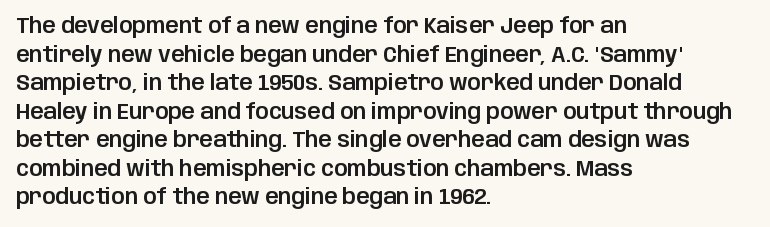
{"italic": "no", "underline": "no", "align": "left", "line_spacing": "normal", "line_spacing_ratio": 1.36, "letter_spacing": "normal", "letter_spacing_em": 0.0, "glyph_px": 21}
